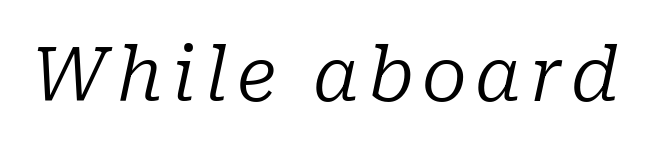
Q: Is the text bold? A: No.
Q: Is the text italic (slanted)? A: Yes, it leans right by about 10 degrees.
Q: Is the typeface a serif or a sans-serif typeface? A: Serif.
Q: Is the text underlined? A: No.
Q: Width (condensed, normal, or wide)? A: Normal.
Q: Stroke contrast? A: Low.
Q: x-height? A: Medium.
Q: Monospaced? A: No.
